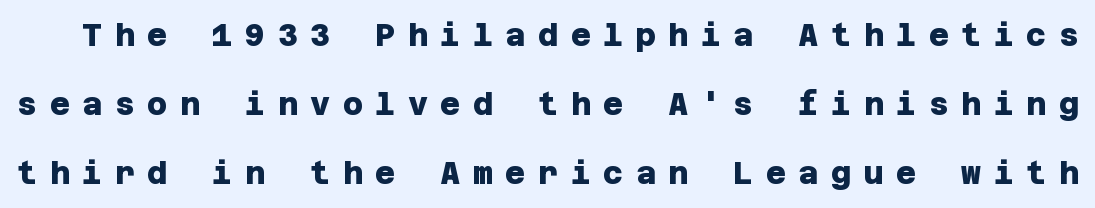
Q: Is the text bold? A: Yes.
Q: Is the typeface a serif or a sans-serif typeface? A: Sans-serif.
Q: Is the text underlined? A: No.
Q: Is the spacing between letters normal or unusually wide? A: Unusually wide.
Q: Is the spacing between lines tight, normal or loose? A: Loose.
Q: Width (condensed, normal, or wide)? A: Normal.
Q: Stroke contrast? A: Low.
Q: x-height? A: Large.
